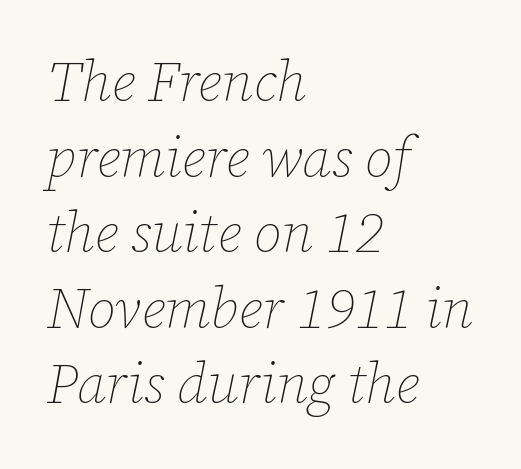
The image shows 56 px thin type, italic (leaning right); set left-aligned, normal line spacing (1.35x), normal letter spacing, not underlined; low stroke contrast and a medium x-height.
